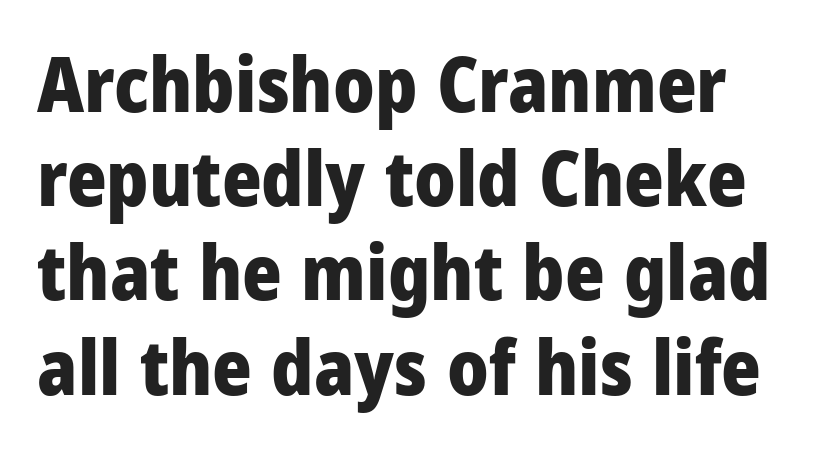
Q: Is the text bold? A: Yes.
Q: Is the text italic (slanted)? A: No, it is upright.
Q: Is the typeface a serif or a sans-serif typeface? A: Sans-serif.
Q: Is the text underlined? A: No.
Q: Is the spacing between letters normal or unusually wide? A: Normal.
Q: Width (condensed, normal, or wide)? A: Condensed.
Q: Stroke contrast? A: Low.
Q: x-height? A: Large.
Q: Monospaced? A: No.
